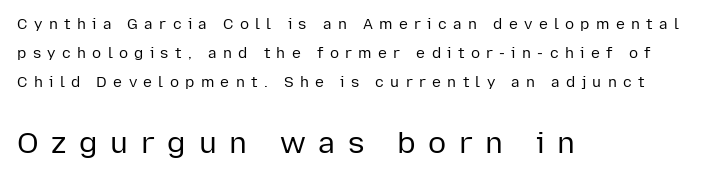
The image shows 30 px regular-weight sans-serif type, upright; set left-aligned, loose line spacing (1.95x), unusually wide letter spacing (+0.42 em), not underlined; the second (bottom) block is 2.0x larger; low stroke contrast and a medium x-height.
